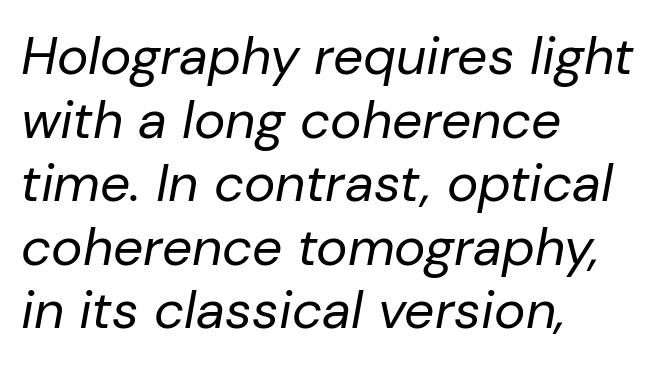
You could call the tracking neutral — neither tight nor loose. Where is the straight margin? On the left. The face used here has a pronounced slope to its letters. Is the stroke heavy? The answer is a plain regular-or-lighter.
